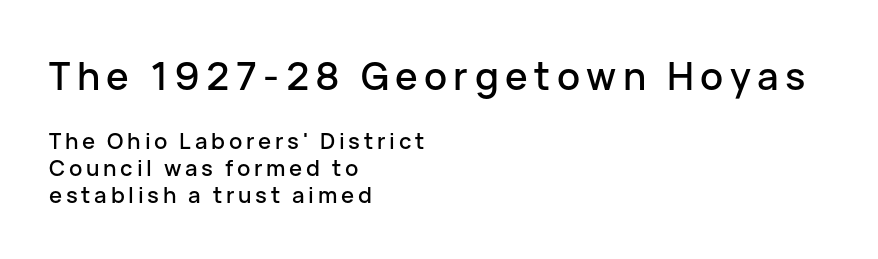
Note the varied advance widths — an 'i' is clearly narrower than an 'm'. Style check: upright. Typographically, this falls in the sans-serif category. These lines stack with their left ends in a neat column.
